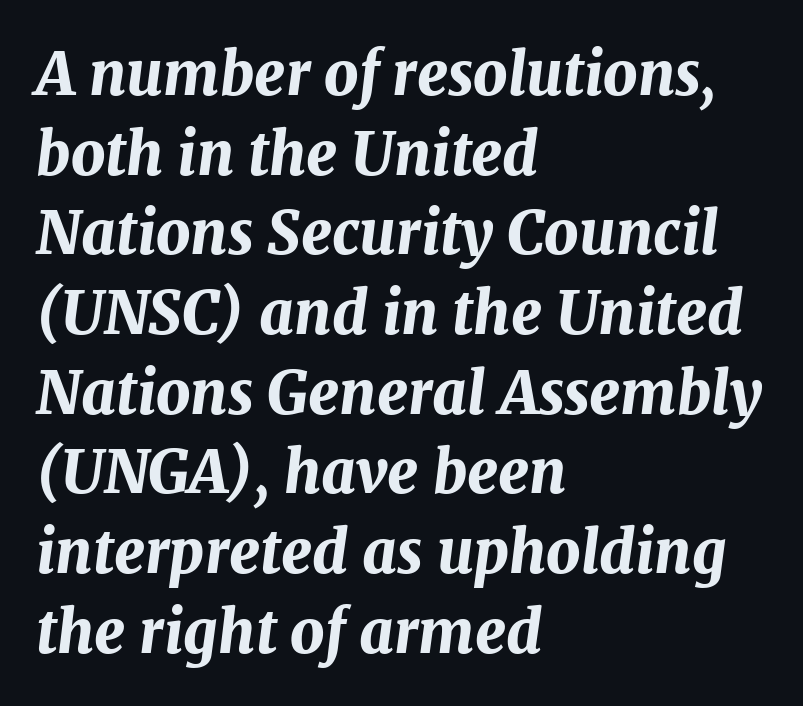
Q: Is the text bold? A: Yes.
Q: Is the text italic (slanted)? A: Yes, it leans right by about 7 degrees.
Q: Is the text underlined? A: No.
Q: How is the paragraph aligned? A: Left-aligned.
Q: Is the spacing between letters normal or unusually wide? A: Normal.
Q: Is the spacing between lines tight, normal or loose? A: Normal.
Q: Width (condensed, normal, or wide)? A: Normal.
Q: Stroke contrast? A: Medium.
Q: x-height? A: Medium.
Q: Monospaced? A: No.
